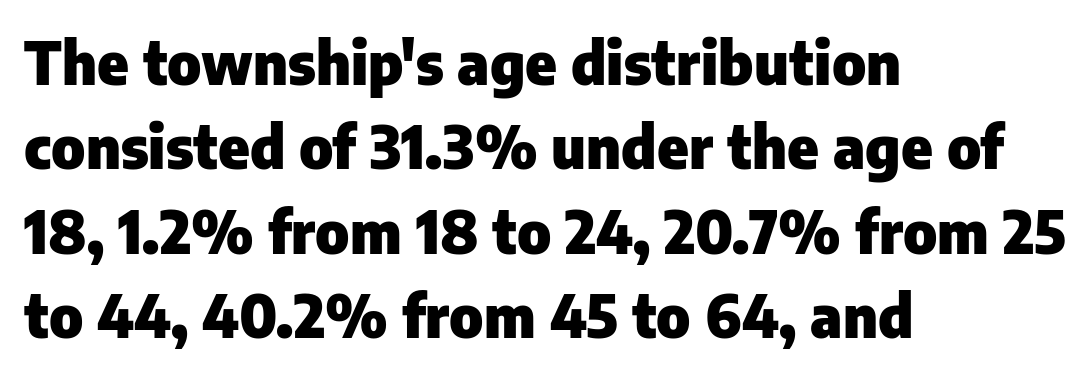
Q: Is the text bold? A: Yes.
Q: Is the text italic (slanted)? A: No, it is upright.
Q: Is the typeface a serif or a sans-serif typeface? A: Sans-serif.
Q: Is the text underlined? A: No.
Q: How is the paragraph aligned? A: Left-aligned.
Q: Is the spacing between letters normal or unusually wide? A: Normal.
Q: Is the spacing between lines tight, normal or loose? A: Normal.
Q: Width (condensed, normal, or wide)? A: Normal.
Q: Stroke contrast? A: Low.
Q: x-height? A: Medium.
Q: Monospaced? A: No.
